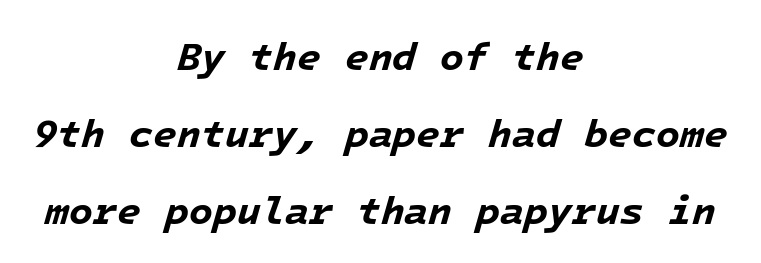
The tracking reads as untouched default to a designer's eye. Typeset on center — no edge is straight. Emphasis-style slanted type is in use. Emphasis by weight is at full strength: bold. Summary of vertical rhythm: relaxed, with wide interline spacing. The gap between lines stays unmarked.
